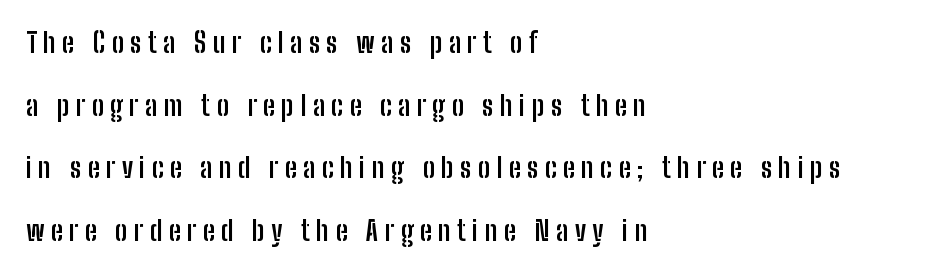
This sample uses expanded letter spacing, leaving extra air between glyphs. This rendering uses left alignment, leaving the right contour irregular. Baseline-to-baseline distance is far greater than the letter height. You can tell it's not italic because the verticals are truly vertical. Notice how thick the strokes are: this is what a full bold looks like. The space directly below the letters is spotless.
